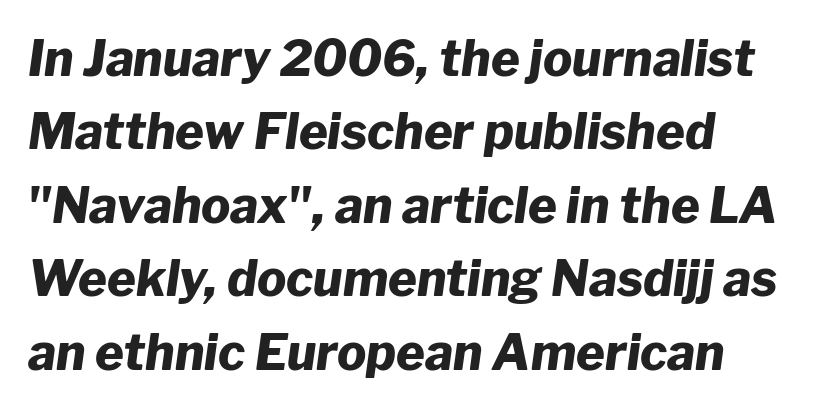
The image shows 49 px heavy type, italic (leaning right); set left-aligned, normal line spacing (1.5x), normal letter spacing, not underlined; low stroke contrast and a medium x-height.
